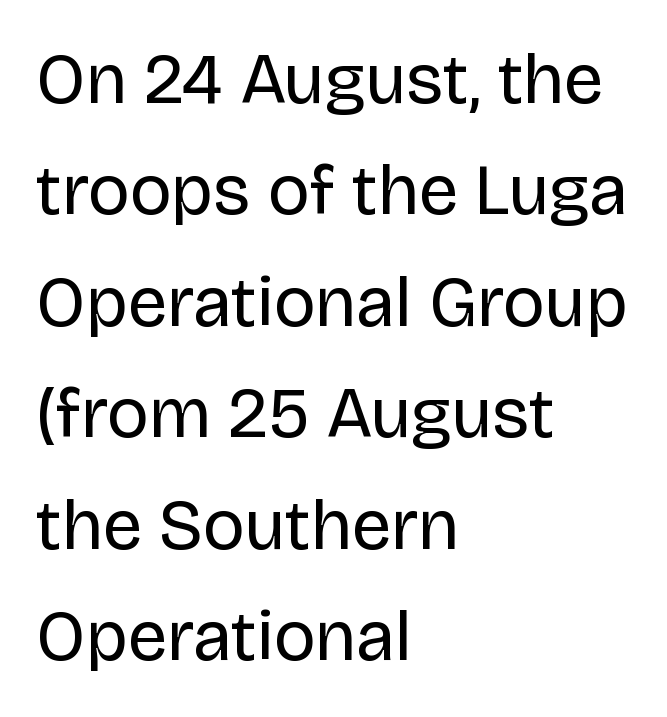
Q: Is the text bold? A: No.
Q: Is the text italic (slanted)? A: No, it is upright.
Q: Is the typeface a serif or a sans-serif typeface? A: Sans-serif.
Q: Is the text underlined? A: No.
Q: How is the paragraph aligned? A: Left-aligned.
Q: Is the spacing between letters normal or unusually wide? A: Normal.
Q: Is the spacing between lines tight, normal or loose? A: Normal.
Q: Width (condensed, normal, or wide)? A: Normal.
Q: Stroke contrast? A: Low.
Q: x-height? A: Large.
Q: Monospaced? A: No.
